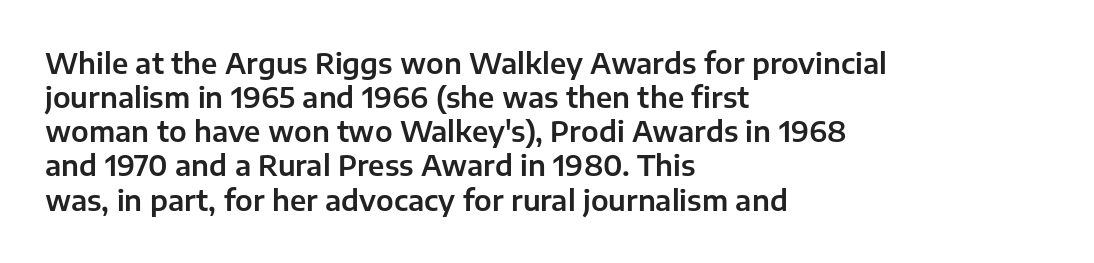
Leftover space on each line is placed entirely after the last word. Default kerning and tracking; the words read as compact shapes. A bare baseline throughout the passage. Looks like regular typesetting: each glyph gets only the width it needs. Stroke terminals: plain, sans-serif.
